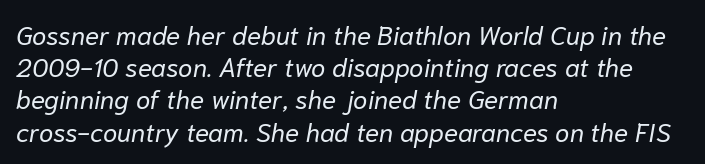
{"italic": "yes", "lean": "right", "slant_degrees": 10, "bold": "no", "underline": "no", "align": "left", "line_spacing_ratio": 1.24, "letter_spacing": "normal", "letter_spacing_em": 0.0, "glyph_px": 26}
